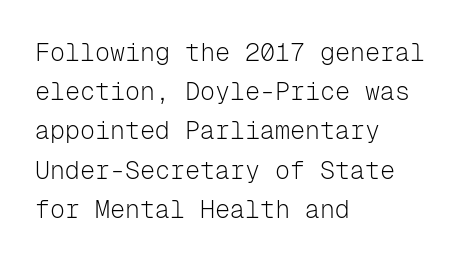
Q: Is the text bold? A: No.
Q: Is the text italic (slanted)? A: No, it is upright.
Q: Is the text underlined? A: No.
Q: How is the paragraph aligned? A: Left-aligned.
Q: Is the spacing between letters normal or unusually wide? A: Normal.
Q: Is the spacing between lines tight, normal or loose? A: Normal.
